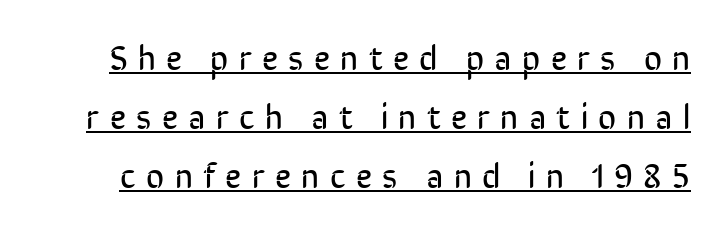
The image shows 35 px regular-weight, condensed sans-serif type, upright; set normal line spacing (1.68x), unusually wide letter spacing (+0.3 em), underlined; low stroke contrast and a medium x-height.
